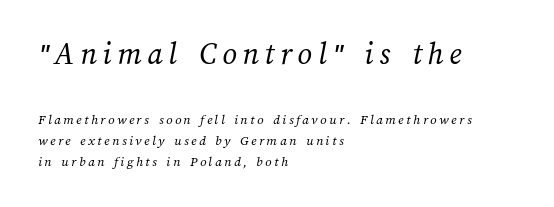
{"bold": "no", "weight": "regular", "width": "normal", "stroke_contrast": "medium", "x_height": "medium", "monospaced": "no", "underline": "no", "align": "left", "line_spacing": "normal", "line_spacing_ratio": 1.5, "larger_block": "first", "size_ratio": 2.29, "glyph_px": 32}
